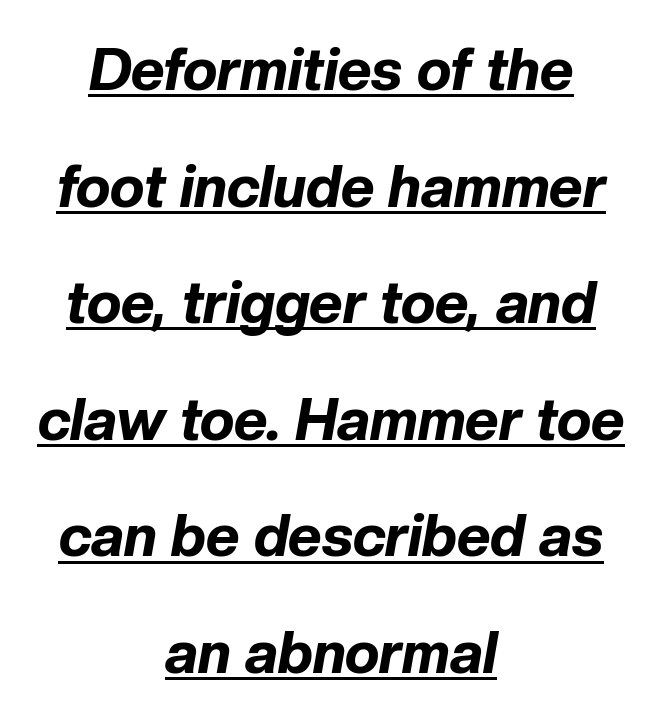
The passage shown is underscored from start to finish. You can tell it's italic because the verticals aren't actually vertical. The face used here has the dense, thick strokes of a bold. Neither beginnings nor endings align; midpoints do. Quick note: interline space is abundant.
